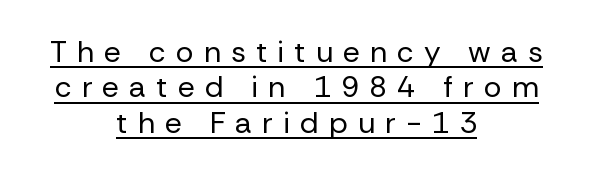
{"serif": "no", "italic": "no", "bold": "no", "weight": "regular", "width": "normal", "stroke_contrast": "low", "x_height": "medium", "monospaced": "no", "underline": "yes", "align": "center", "line_spacing_ratio": 1.18, "letter_spacing": "wide", "letter_spacing_em": 0.33, "glyph_px": 30}
